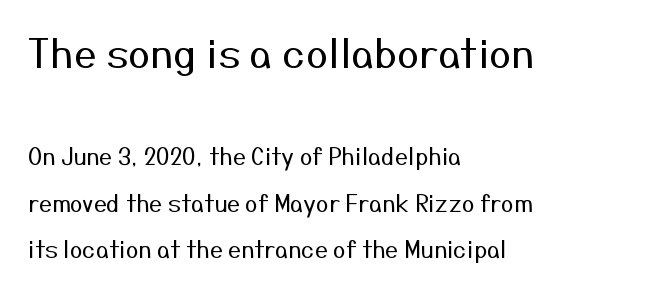
The image shows 40 px regular-weight sans-serif type, upright; set left-aligned, loose line spacing (2.04x), normal letter spacing, not underlined; the first (top) block is 1.74x larger; medium stroke contrast and a medium x-height.
